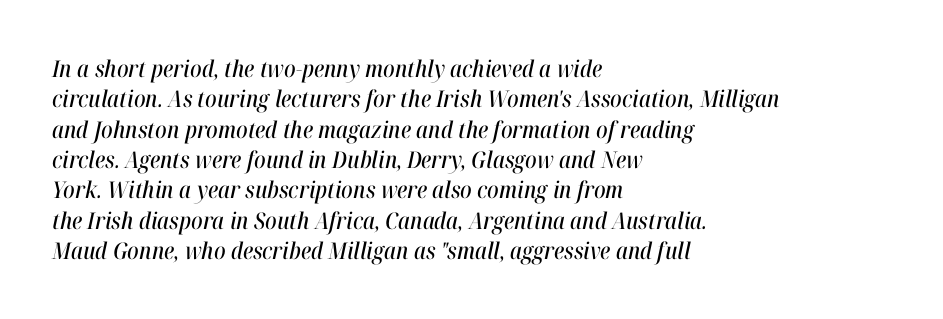
Decoration check: the copy has no underline. Leading: standard. The specimen reads as italic at a glance. The line texture is even and compact thanks to regular tracking. Line beginnings align vertically; line endings do not.
